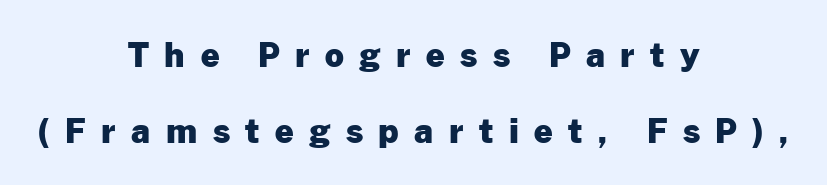
The image shows 33 px heavy sans-serif type, upright; set centered, loose line spacing (2.31x), unusually wide letter spacing (+0.47 em), not underlined; low stroke contrast and a medium x-height.
